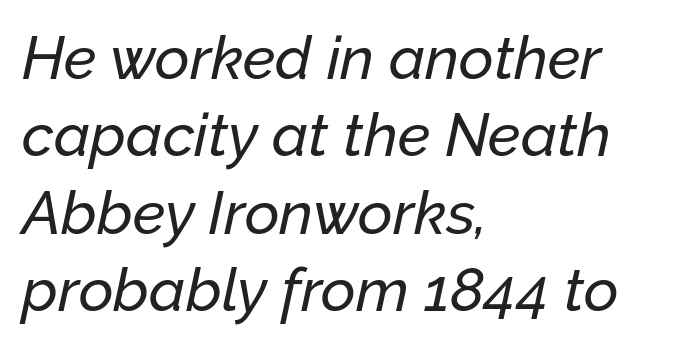
The image shows 60 px text type, italic (leaning right); set left-aligned, normal line spacing (1.29x), normal letter spacing, not underlined; low stroke contrast and a medium x-height.
